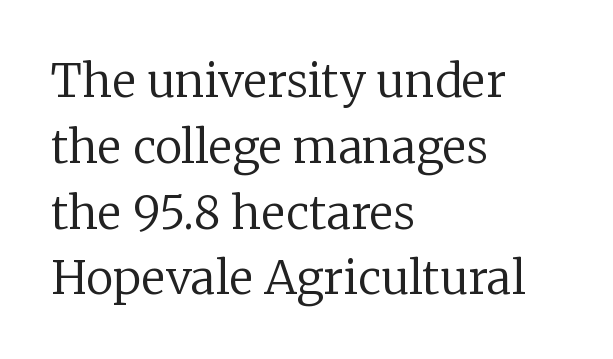
{"serif": "yes", "italic": "no", "bold": "no", "weight": "regular", "width": "normal", "stroke_contrast": "low", "x_height": "medium", "monospaced": "no", "underline": "no", "align": "left", "line_spacing": "normal", "line_spacing_ratio": 1.43, "letter_spacing": "normal", "letter_spacing_em": 0.0, "glyph_px": 46}
